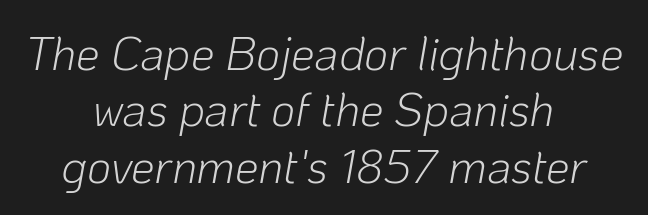
{"italic": "yes", "lean": "right", "slant_degrees": 10, "bold": "no", "weight": "light", "width": "normal", "stroke_contrast": "low", "x_height": "medium", "monospaced": "no", "underline": "no", "align": "center", "line_spacing_ratio": 1.2, "letter_spacing": "normal", "letter_spacing_em": 0.0, "glyph_px": 47}
